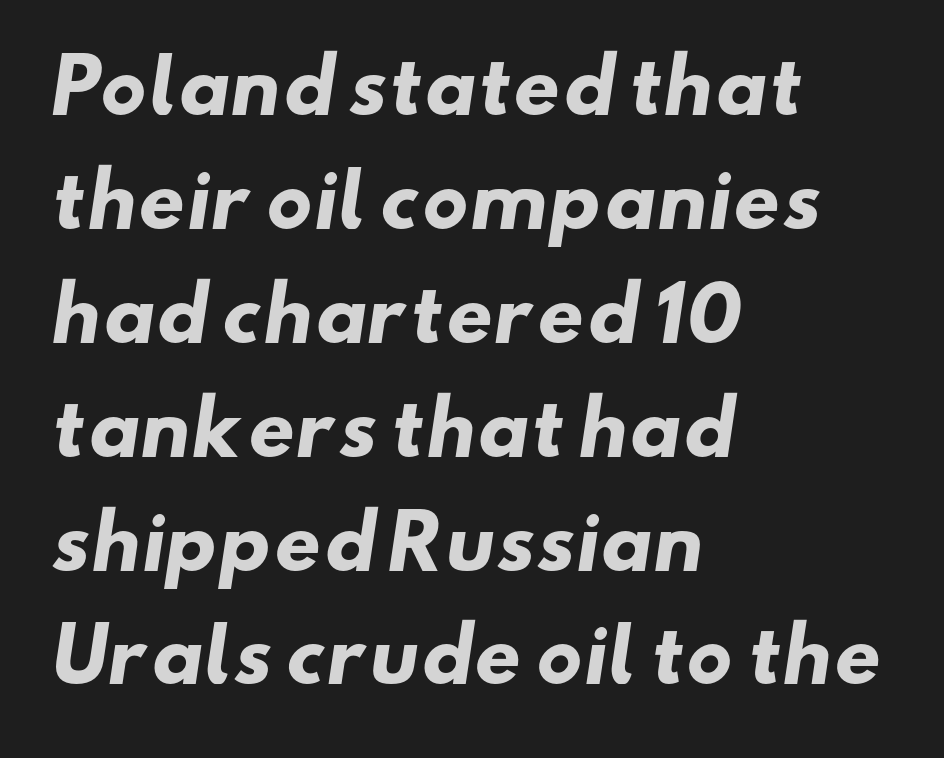
Underline: absent. The type is set solid horizontally, with unmodified tracking. The designer went with a sans here, leaving each stem footless. These lines are rendered in a variable-pitch font. Reading down the block, your eye returns to a fixed left position each line.
